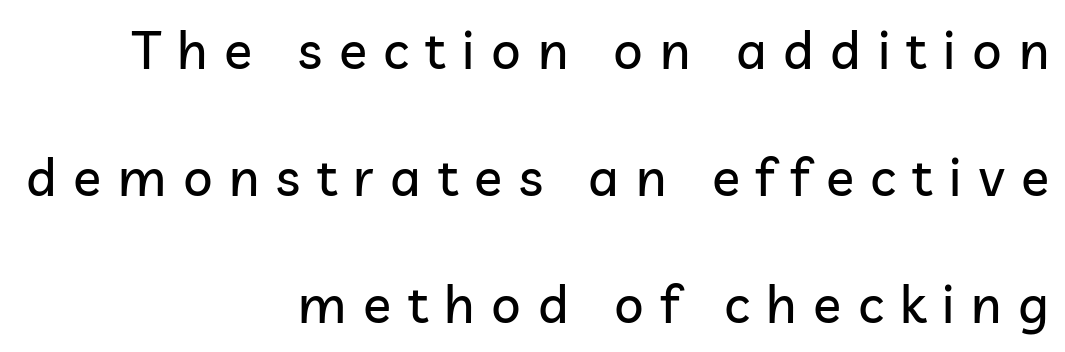
{"serif": "no", "italic": "no", "width": "normal", "stroke_contrast": "low", "x_height": "medium", "monospaced": "no", "underline": "no", "align": "right", "line_spacing": "loose", "line_spacing_ratio": 2.44, "letter_spacing": "wide", "letter_spacing_em": 0.32, "glyph_px": 52}
